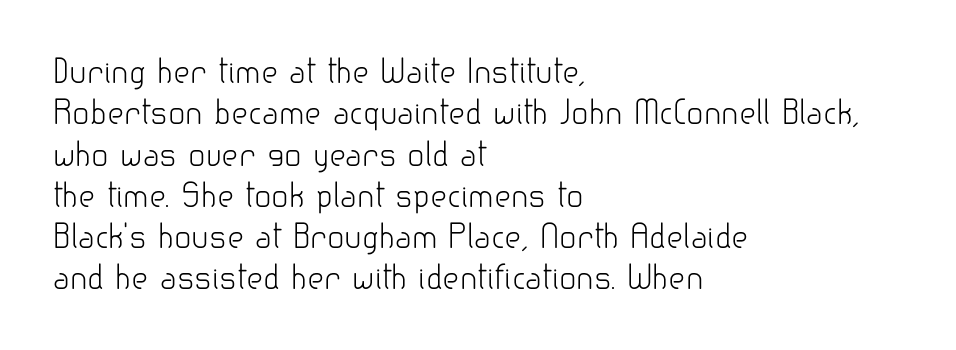
Q: Is the text bold? A: No.
Q: Is the text italic (slanted)? A: No, it is upright.
Q: Is the typeface a serif or a sans-serif typeface? A: Sans-serif.
Q: Is the text underlined? A: No.
Q: How is the paragraph aligned? A: Left-aligned.
Q: Is the spacing between letters normal or unusually wide? A: Normal.
Q: Is the spacing between lines tight, normal or loose? A: Normal.
Q: Width (condensed, normal, or wide)? A: Normal.
Q: Stroke contrast? A: Low.
Q: x-height? A: Small.
Q: Monospaced? A: No.
